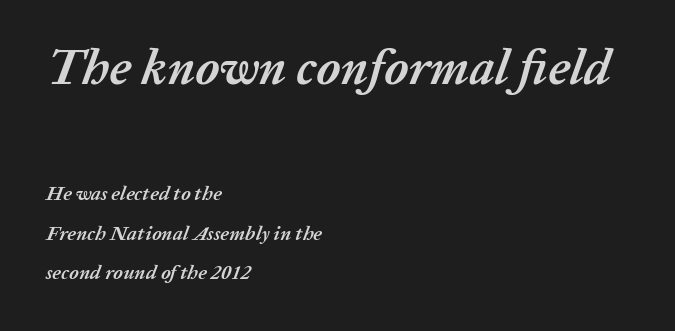
Q: Is the text bold? A: Yes.
Q: Is the text italic (slanted)? A: Yes, it leans right by about 20 degrees.
Q: Is the text underlined? A: No.
Q: How is the paragraph aligned? A: Left-aligned.
Q: Is the spacing between letters normal or unusually wide? A: Normal.
Q: Is the spacing between lines tight, normal or loose? A: Loose.
Q: Which block of text is set in a larger size, the first (top) or the second (bottom)? A: The first (top) one.
Q: Width (condensed, normal, or wide)? A: Normal.
Q: Stroke contrast? A: Low.
Q: x-height? A: Medium.
Q: Monospaced? A: No.
